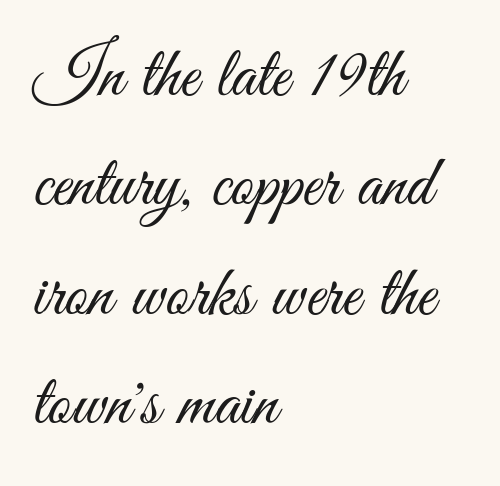
The image shows 72 px light, condensed sans-serif type; set left-aligned, normal line spacing (1.52x), normal letter spacing, not underlined; medium stroke contrast and a small x-height.
